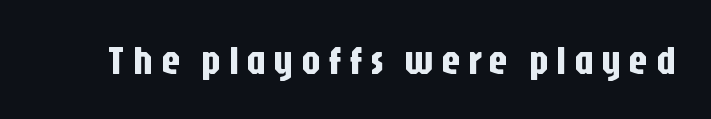
Q: Is the text italic (slanted)? A: No, it is upright.
Q: Is the typeface a serif or a sans-serif typeface? A: Sans-serif.
Q: Is the text underlined? A: No.
Q: Width (condensed, normal, or wide)? A: Condensed.
Q: Stroke contrast? A: Low.
Q: x-height? A: Large.
Q: Monospaced? A: No.
